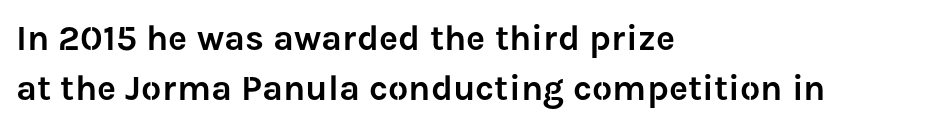
Q: Is the text italic (slanted)? A: No, it is upright.
Q: Is the typeface a serif or a sans-serif typeface? A: Sans-serif.
Q: Is the text underlined? A: No.
Q: How is the paragraph aligned? A: Left-aligned.
Q: Is the spacing between letters normal or unusually wide? A: Normal.
Q: Is the spacing between lines tight, normal or loose? A: Normal.
Q: Width (condensed, normal, or wide)? A: Normal.
Q: Stroke contrast? A: Low.
Q: x-height? A: Medium.
Q: Monospaced? A: No.
